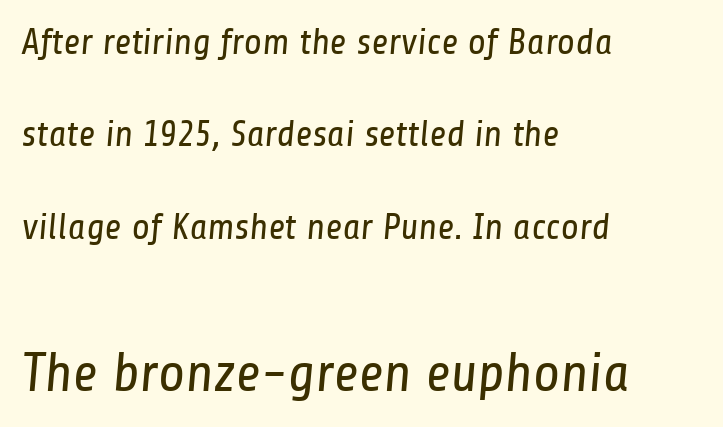
The image shows 55 px regular-weight, condensed sans-serif type; set left-aligned, loose line spacing (2.5x), normal letter spacing, not underlined; the second (bottom) block is 1.49x larger; low stroke contrast and a medium x-height.
